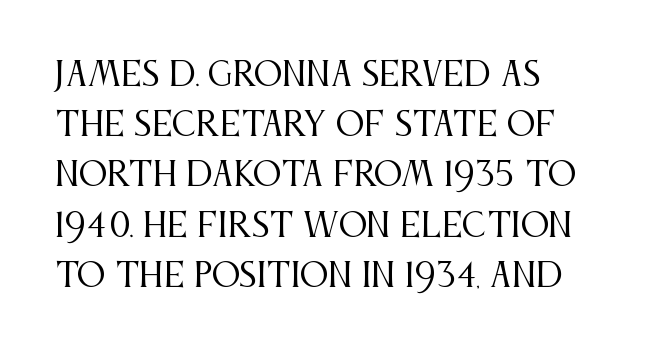
The image shows 32 px regular-weight, condensed serif type, upright; set left-aligned, normal line spacing (1.57x), normal letter spacing, not underlined; medium stroke contrast and a large x-height.
